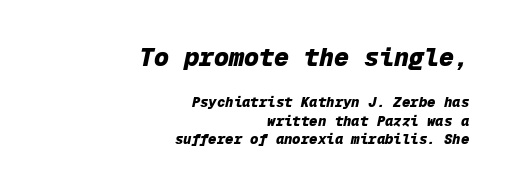
The specimen omits any rule beneath the text block's lines. Posture: slanted. The letters are bold, with thick, heavy strokes. Whoever set this made the first block the dominant, larger element. In terms of leading, this rendering sits right in the middle.
